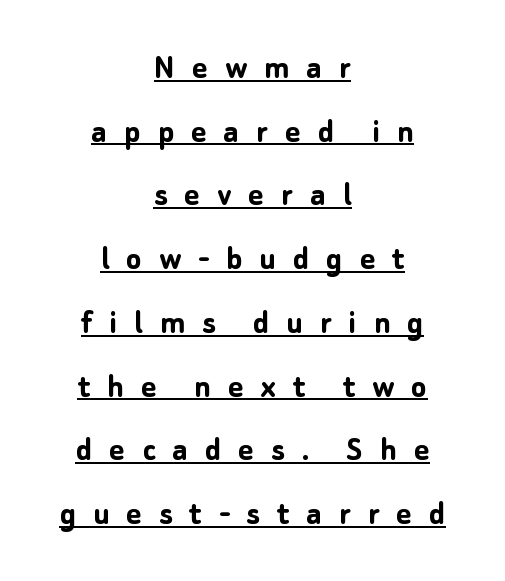
{"serif": "no", "italic": "no", "bold": "yes", "weight": "semibold", "width": "normal", "stroke_contrast": "low", "x_height": "medium", "monospaced": "no", "underline": "yes", "align": "center", "line_spacing_ratio": 1.77, "letter_spacing": "wide", "letter_spacing_em": 0.47, "glyph_px": 36}
